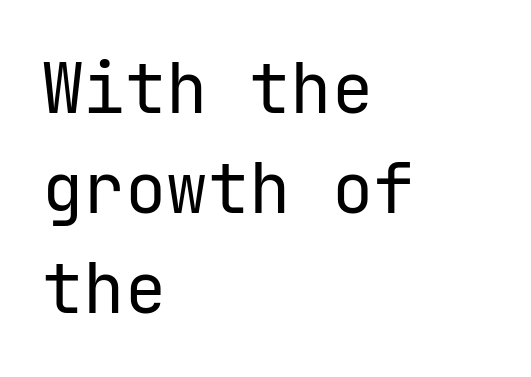
The image shows 69 px regular-weight sans-serif type, upright; set left-aligned, normal line spacing (1.45x), normal letter spacing, not underlined; low stroke contrast and a medium x-height.
